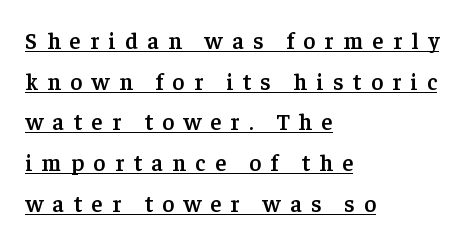
Q: Is the text bold? A: Semi-bold.
Q: Is the text italic (slanted)? A: No, it is upright.
Q: Is the text underlined? A: Yes.
Q: How is the paragraph aligned? A: Left-aligned.
Q: Is the spacing between letters normal or unusually wide? A: Unusually wide.
